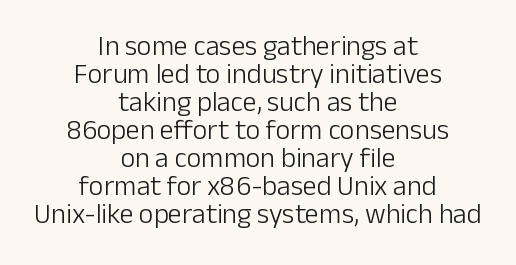
{"serif": "no", "italic": "no", "bold": "no", "weight": "light", "width": "normal", "stroke_contrast": "low", "x_height": "medium", "monospaced": "no", "underline": "no", "align": "center", "line_spacing": "tight", "line_spacing_ratio": 1.0, "letter_spacing": "normal", "letter_spacing_em": 0.0, "glyph_px": 28}
